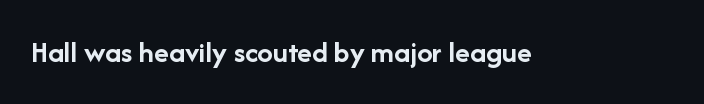
Q: Is the text bold? A: Yes.
Q: Is the text italic (slanted)? A: No, it is upright.
Q: Is the typeface a serif or a sans-serif typeface? A: Sans-serif.
Q: Is the text underlined? A: No.
Q: Is the spacing between letters normal or unusually wide? A: Normal.
Q: Width (condensed, normal, or wide)? A: Normal.
Q: Stroke contrast? A: Low.
Q: x-height? A: Medium.
Q: Monospaced? A: No.
